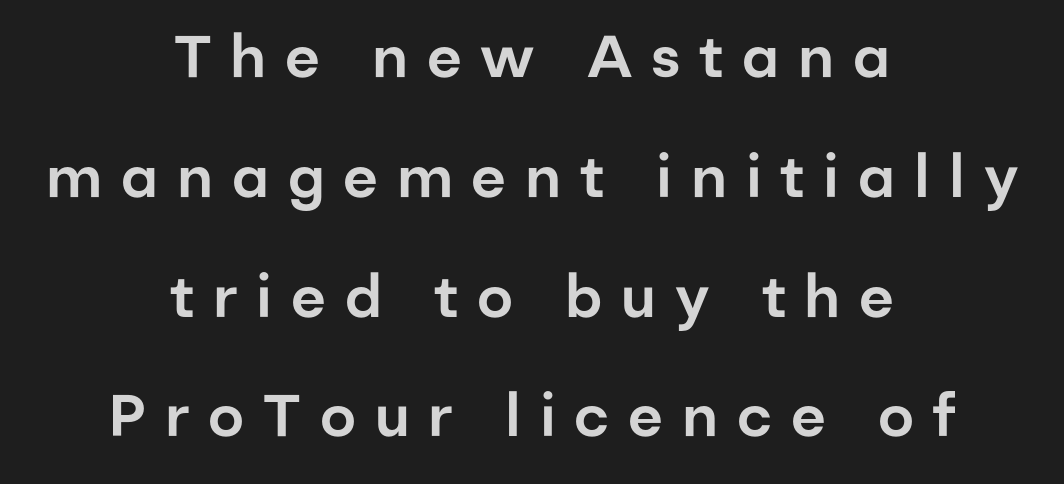
Q: Is the text italic (slanted)? A: No, it is upright.
Q: Is the typeface a serif or a sans-serif typeface? A: Sans-serif.
Q: Is the text underlined? A: No.
Q: How is the paragraph aligned? A: Centered.
Q: Is the spacing between letters normal or unusually wide? A: Unusually wide.
Q: Is the spacing between lines tight, normal or loose? A: Loose.
Q: Width (condensed, normal, or wide)? A: Normal.
Q: Stroke contrast? A: Low.
Q: x-height? A: Medium.
Q: Monospaced? A: No.
